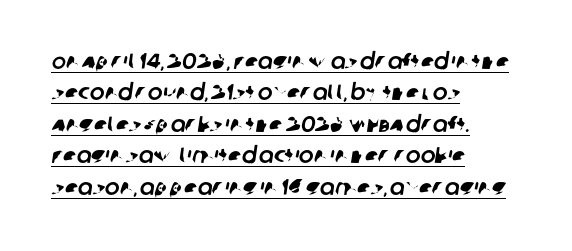
Q: Is the text underlined? A: Yes.
Q: How is the paragraph aligned? A: Left-aligned.
Q: Is the spacing between letters normal or unusually wide? A: Normal.
Q: Is the spacing between lines tight, normal or loose? A: Normal.
